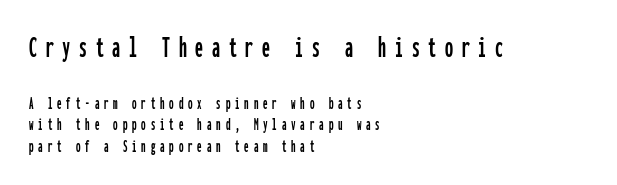
The image shows 32 px condensed sans-serif type, upright, monospaced; set left-aligned, line spacing 1.19x, unusually wide letter spacing (+0.27 em), not underlined; the first (top) block is 1.78x larger; low stroke contrast and a medium x-height.
